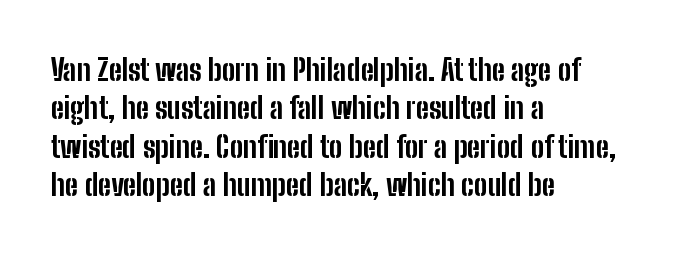
Every character sits straight up, as roman type does. Honestly, the row spacing looks completely unremarkable. The words here are not underlined. How are the letters spaced? Ordinarily, with no added tracking.
